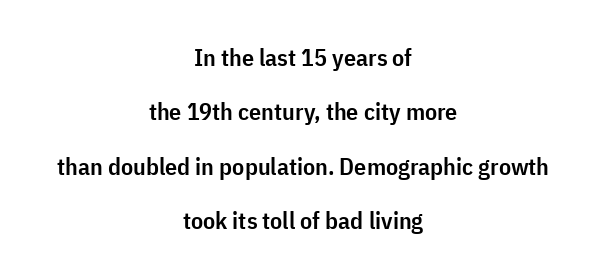
Q: Is the text bold? A: Semi-bold.
Q: Is the text italic (slanted)? A: No, it is upright.
Q: Is the text underlined? A: No.
Q: How is the paragraph aligned? A: Centered.
Q: Is the spacing between letters normal or unusually wide? A: Normal.
Q: Is the spacing between lines tight, normal or loose? A: Loose.
